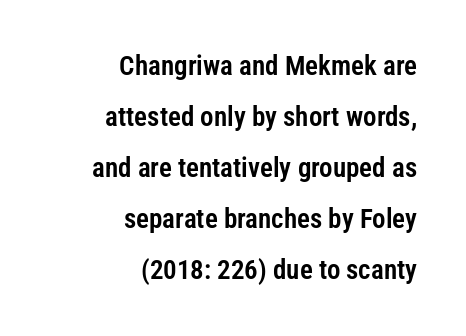
The image shows 27 px text type, upright; set right-aligned, line spacing 1.89x, normal letter spacing, not underlined.
